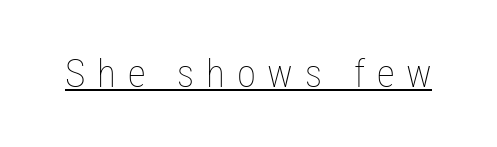
The image shows 39 px thin, condensed type, upright; set unusually wide letter spacing (+0.3 em), underlined; low stroke contrast and a medium x-height.
